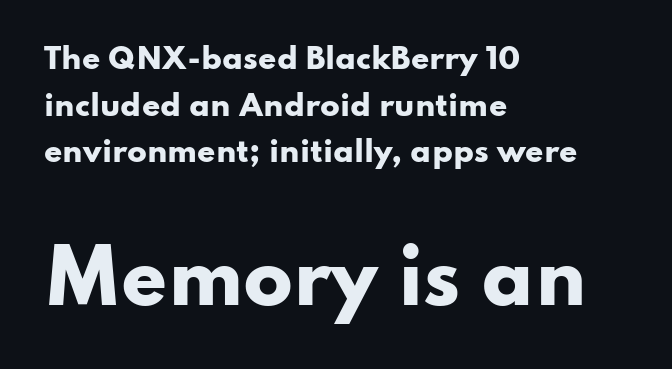
What weight is shown? A full bold with thick strokes. Regular leading. The face used here is proportionally spaced, like ordinary book or web type. Visually, the bottom section dominates because its glyphs are scaled up.
